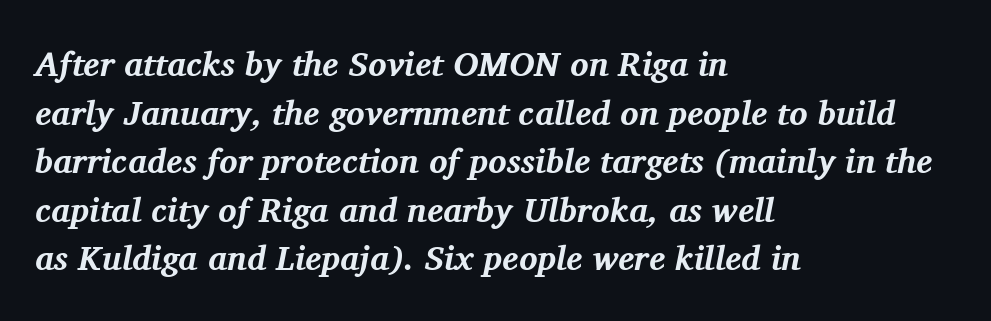
Serifs: yes, visible at the terminals of the letterforms. As a designer I'd log this as weight 700, bold. Compared with typical paragraphs, the rows here are spaced about the same. You could not count columns in this text — the font is proportionally spaced. Between one letter and the next there's only the usual sliver of space. The area under the type is left untouched.
